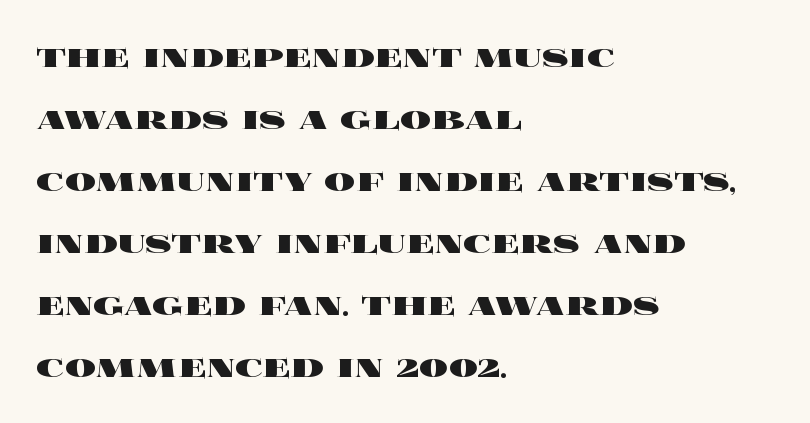
The image shows 39 px heavy, wide type, upright; set left-aligned, normal line spacing (1.59x), normal letter spacing, not underlined; a large x-height.
